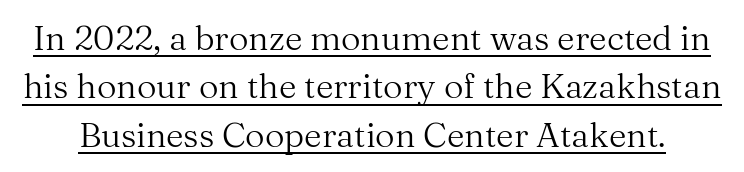
{"serif": "yes", "italic": "no", "bold": "no", "weight": "regular", "width": "normal", "stroke_contrast": "medium", "x_height": "medium", "monospaced": "no", "underline": "yes", "line_spacing": "normal", "line_spacing_ratio": 1.42, "letter_spacing": "normal", "letter_spacing_em": 0.0, "glyph_px": 34}
